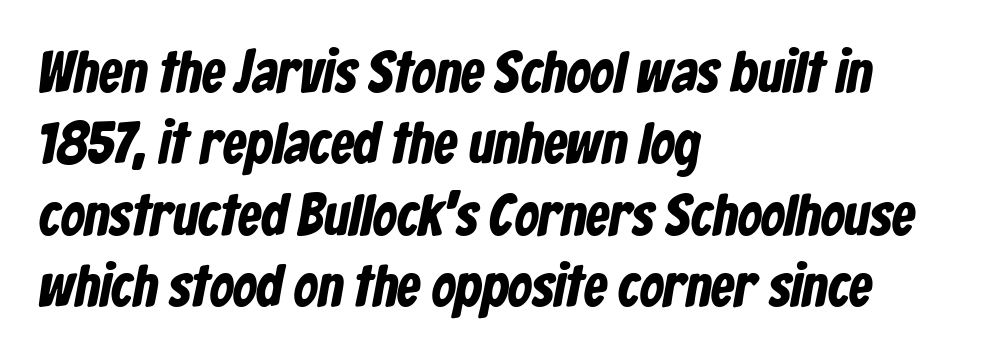
Q: Is the text bold? A: Yes.
Q: Is the typeface a serif or a sans-serif typeface? A: Sans-serif.
Q: Is the text underlined? A: No.
Q: How is the paragraph aligned? A: Left-aligned.
Q: Is the spacing between letters normal or unusually wide? A: Normal.
Q: Width (condensed, normal, or wide)? A: Condensed.
Q: Stroke contrast? A: Low.
Q: x-height? A: Medium.
Q: Monospaced? A: No.
